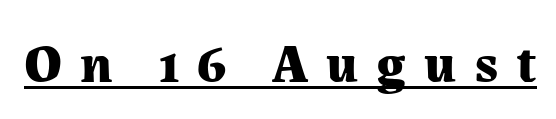
The image shows 54 px bold serif type, upright; set unusually wide letter spacing (+0.33 em), underlined; medium stroke contrast and a medium x-height.
